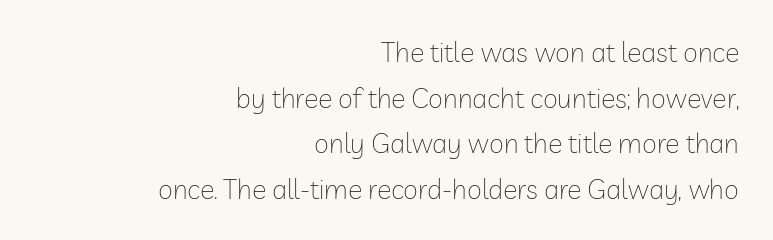
Standard letterfit; no display-style spreading of the glyphs. This sample is right-justified, so line beginnings fall wherever the words allow. On a weight scale, this lands at 450 or below. Normally led — the rows are evenly, conventionally spaced. Each row of text sits above clean, open space. Rendered with straight, roman letterforms.
